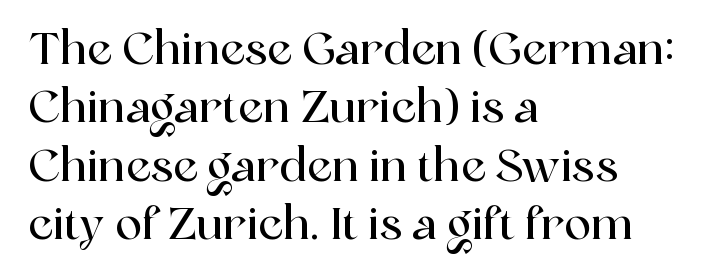
Q: Is the text italic (slanted)? A: No, it is upright.
Q: Is the typeface a serif or a sans-serif typeface? A: Serif.
Q: Is the text underlined? A: No.
Q: How is the paragraph aligned? A: Left-aligned.
Q: Is the spacing between letters normal or unusually wide? A: Normal.
Q: Is the spacing between lines tight, normal or loose? A: Normal.
Q: Width (condensed, normal, or wide)? A: Normal.
Q: x-height? A: Medium.
Q: Monospaced? A: No.
